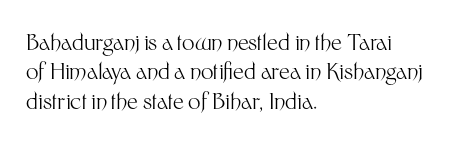
The image shows 22 px text type, upright; set left-aligned, normal line spacing (1.33x), normal letter spacing, not underlined.
